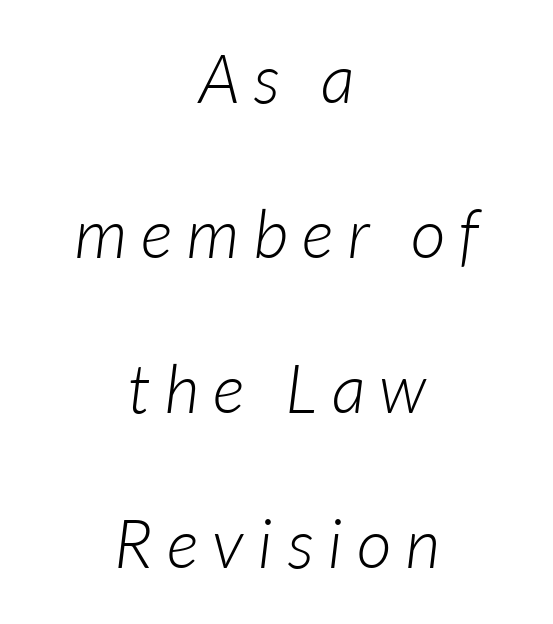
Heaviness? Minimal to ordinary, like unemphasized prose. Regarding leading, the lines here are spaced well apart. The space directly below the letters is spotless. Caption: expanded tracking, letters set apart. The typeface chosen for these lines omits serifs. Does the copy run flush right? No — it is centered line by line.
